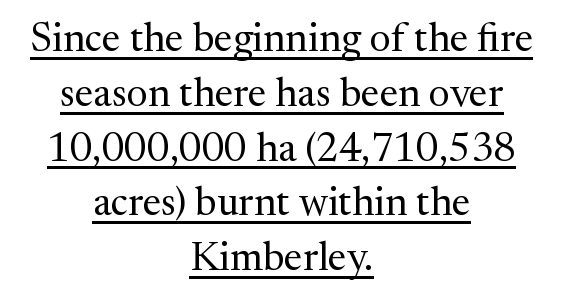
The image shows 40 px regular-weight serif type, upright; set centered, normal line spacing (1.37x), normal letter spacing, underlined; medium stroke contrast and a medium x-height.
